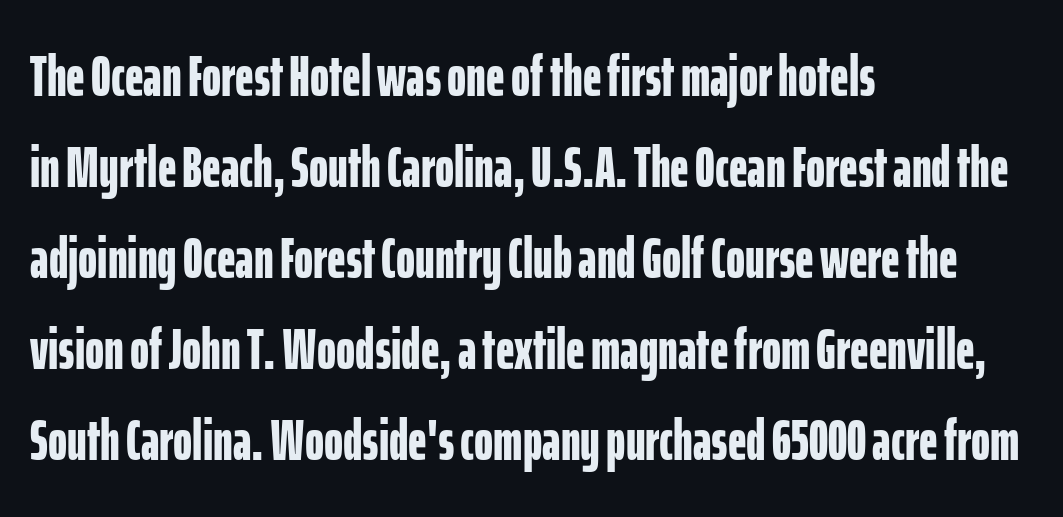
The typesetting leans heavy: a genuine bold. Posture: vertical. Does extra space separate the letters? No, they use regular spacing. No feet cap the strokes, marking this as sans-serif type. Does the leading feel generous? No, just average.
